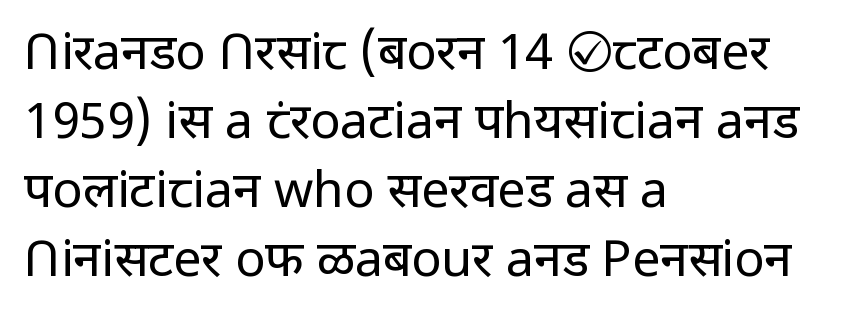
Q: Is the text bold? A: No.
Q: Is the text italic (slanted)? A: No, it is upright.
Q: Is the typeface a serif or a sans-serif typeface? A: Sans-serif.
Q: Is the text underlined? A: No.
Q: How is the paragraph aligned? A: Left-aligned.
Q: Is the spacing between letters normal or unusually wide? A: Normal.
Q: Is the spacing between lines tight, normal or loose? A: Normal.
Q: Width (condensed, normal, or wide)? A: Normal.
Q: Stroke contrast? A: Low.
Q: x-height? A: Medium.
Q: Monospaced? A: No.
